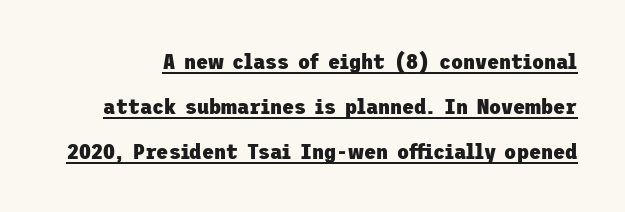
Q: Is the text bold? A: Yes.
Q: Is the text italic (slanted)? A: No, it is upright.
Q: Is the text underlined? A: Yes.
Q: Is the spacing between letters normal or unusually wide? A: Normal.
Q: Is the spacing between lines tight, normal or loose? A: Loose.
